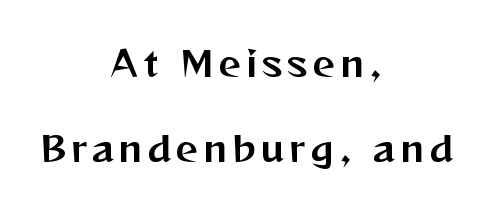
{"serif": "no", "italic": "no", "width": "normal", "stroke_contrast": "medium", "x_height": "medium", "monospaced": "no", "underline": "no", "align": "center", "line_spacing": "loose", "line_spacing_ratio": 2.44, "glyph_px": 35}
